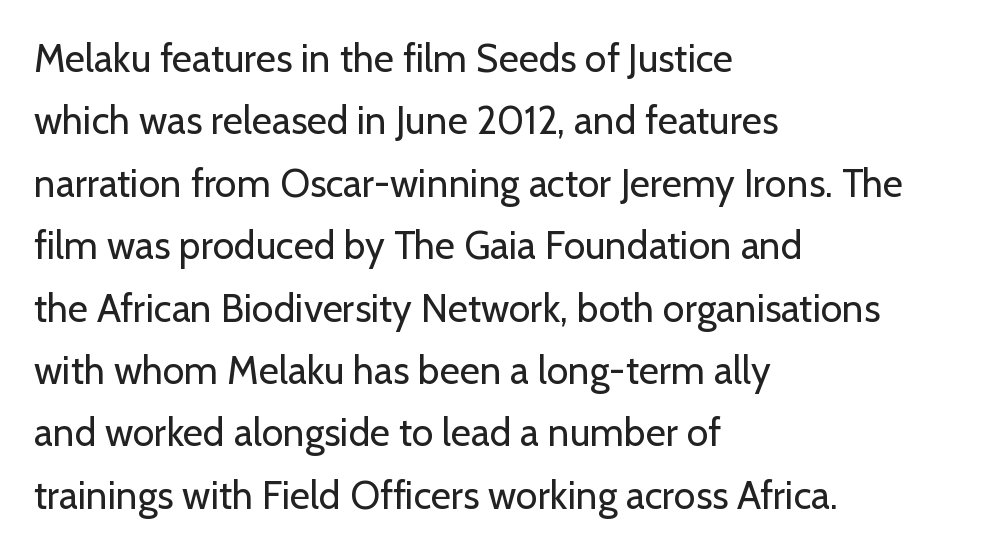
The image shows 39 px regular-weight sans-serif type, upright; set left-aligned, normal line spacing (1.6x), normal letter spacing, not underlined; low stroke contrast and a medium x-height.
